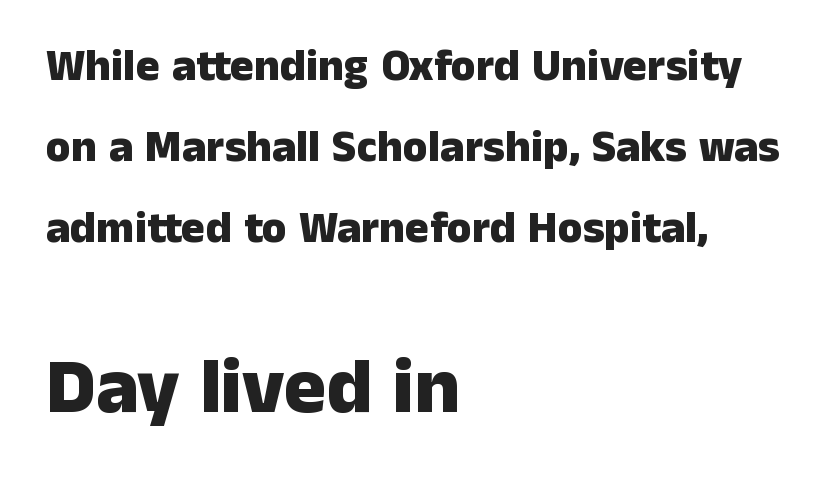
{"serif": "no", "italic": "no", "bold": "yes", "weight": "heavy", "width": "normal", "stroke_contrast": "low", "x_height": "medium", "monospaced": "no", "underline": "no", "align": "left", "line_spacing_ratio": 1.8, "letter_spacing": "normal", "letter_spacing_em": 0.0, "larger_block": "second", "size_ratio": 1.76, "glyph_px": 79}
